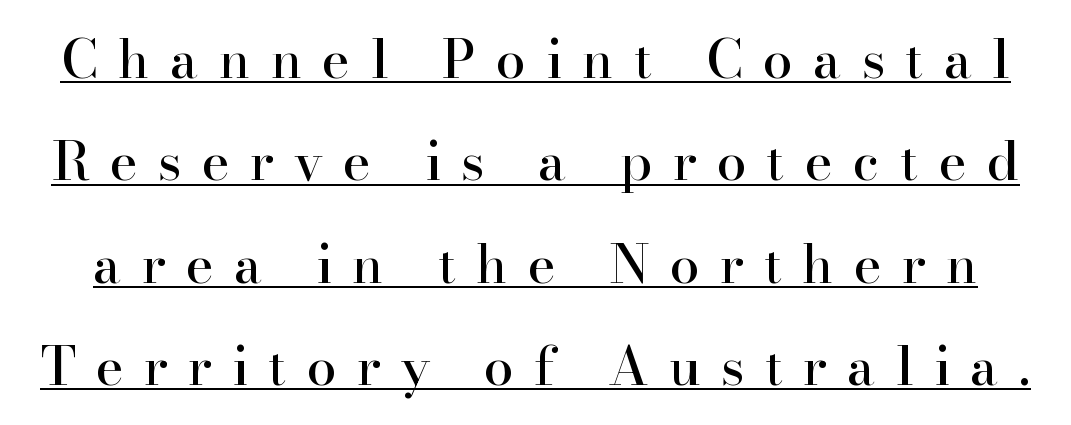
Q: Is the text italic (slanted)? A: No, it is upright.
Q: Is the typeface a serif or a sans-serif typeface? A: Serif.
Q: Is the text underlined? A: Yes.
Q: Is the spacing between letters normal or unusually wide? A: Unusually wide.
Q: Is the spacing between lines tight, normal or loose? A: Loose.
Q: Width (condensed, normal, or wide)? A: Normal.
Q: Stroke contrast? A: High.
Q: x-height? A: Small.
Q: Monospaced? A: No.
